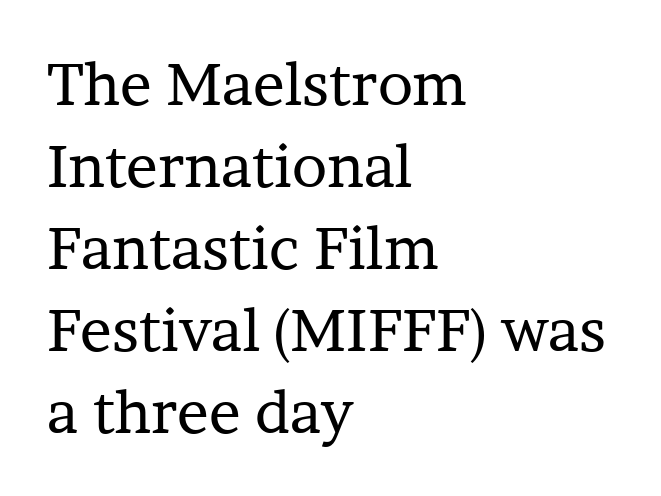
The image shows 59 px regular-weight serif type, upright; set left-aligned, normal line spacing (1.39x), normal letter spacing, not underlined; low stroke contrast and a medium x-height.
